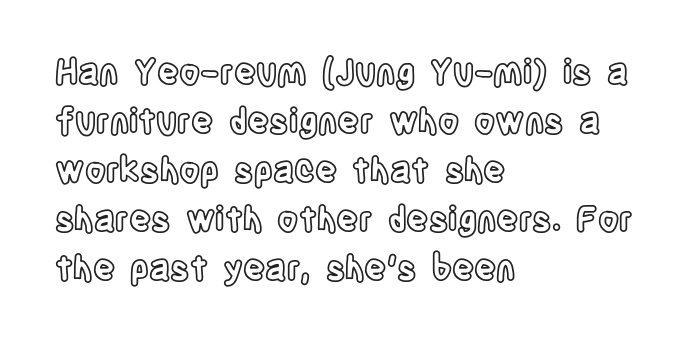
Q: Is the text italic (slanted)? A: No, it is upright.
Q: Is the text underlined? A: No.
Q: How is the paragraph aligned? A: Left-aligned.
Q: Is the spacing between letters normal or unusually wide? A: Normal.
Q: Is the spacing between lines tight, normal or loose? A: Normal.
Q: Width (condensed, normal, or wide)? A: Condensed.
Q: x-height? A: Large.
Q: Monospaced? A: No.
